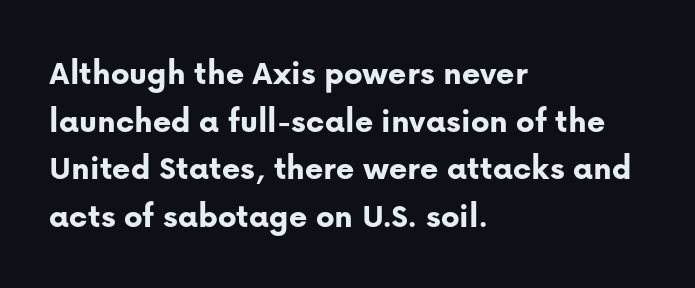
The image shows 35 px bold sans-serif type, upright; set left-aligned, normal line spacing (1.36x), normal letter spacing, not underlined; low stroke contrast and a medium x-height.
